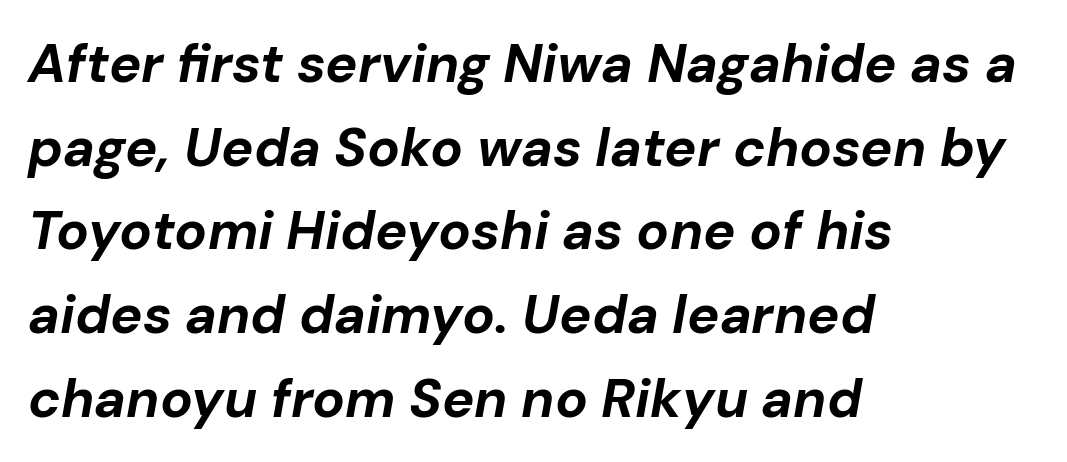
Is the block centered? No — it sits flush against the left margin. On the weight axis this lands at bold, roughly 700. Summary of vertical rhythm: regular, with standard interline spacing. Tracking value appears to be zero — textbook default spacing. There's an unmistakable incline to the writing here.
